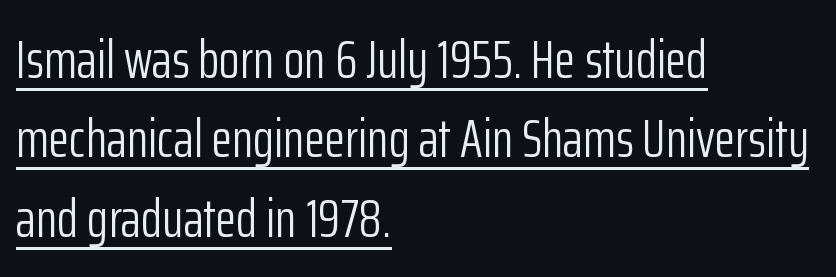
The image shows 54 px light, condensed sans-serif type, upright; set left-aligned, normal line spacing (1.47x), normal letter spacing, underlined; low stroke contrast and a medium x-height.
